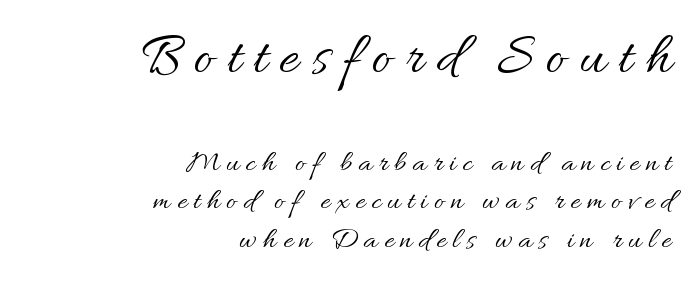
The image shows 59 px regular-weight type; set right-aligned, normal line spacing (1.28x), unusually wide letter spacing (+0.22 em), not underlined; the first (top) block is 1.97x larger; medium stroke contrast and a small x-height.
